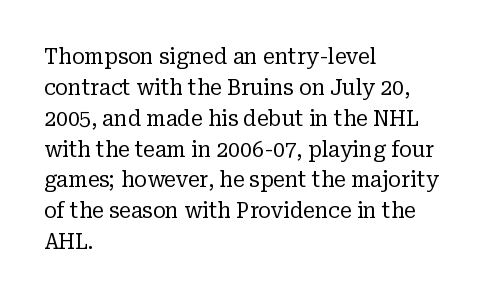
Q: Is the text bold? A: No.
Q: Is the text italic (slanted)? A: No, it is upright.
Q: Is the text underlined? A: No.
Q: How is the paragraph aligned? A: Left-aligned.
Q: Is the spacing between letters normal or unusually wide? A: Normal.
Q: Is the spacing between lines tight, normal or loose? A: Normal.
